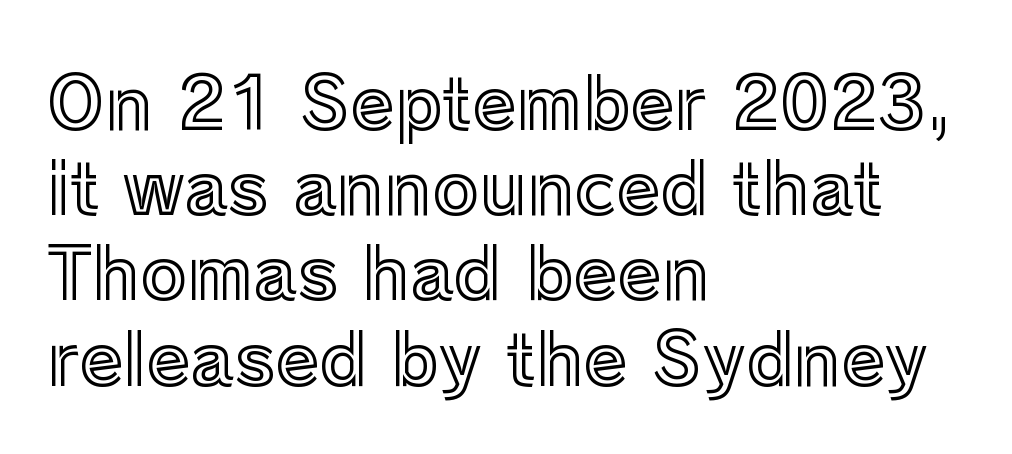
{"italic": "no", "width": "normal", "x_height": "medium", "monospaced": "no", "underline": "no", "align": "left", "line_spacing_ratio": 1.2, "letter_spacing": "normal", "letter_spacing_em": 0.0, "glyph_px": 71}
